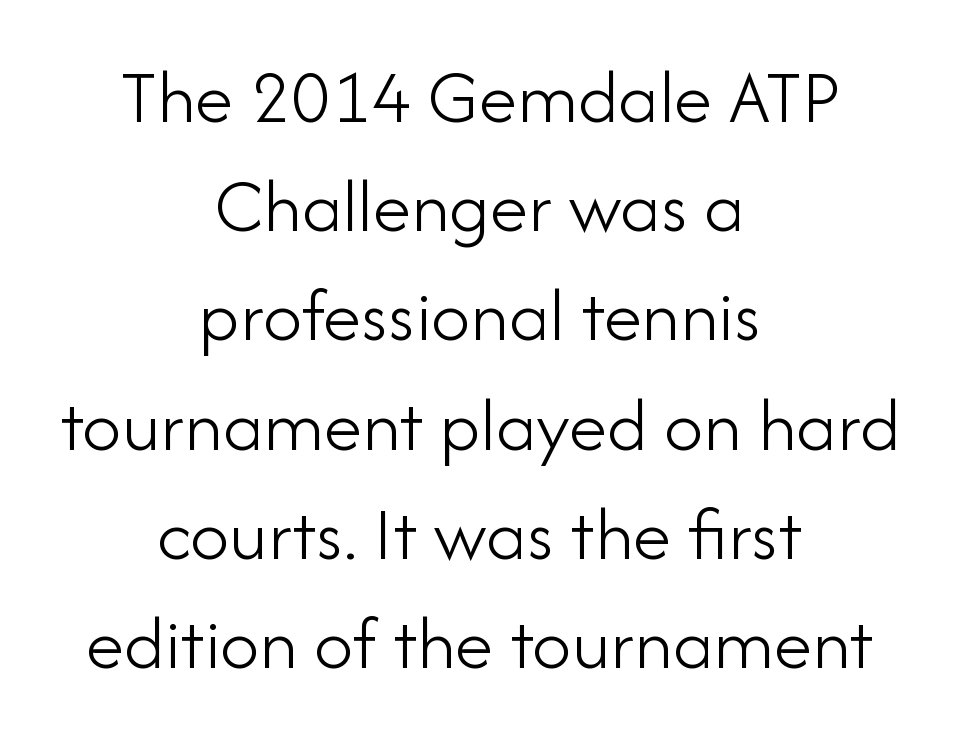
{"serif": "no", "italic": "no", "bold": "no", "weight": "light", "width": "normal", "stroke_contrast": "low", "x_height": "small", "monospaced": "no", "underline": "no", "align": "center", "line_spacing": "normal", "line_spacing_ratio": 1.4, "letter_spacing": "normal", "letter_spacing_em": 0.0, "glyph_px": 78}
